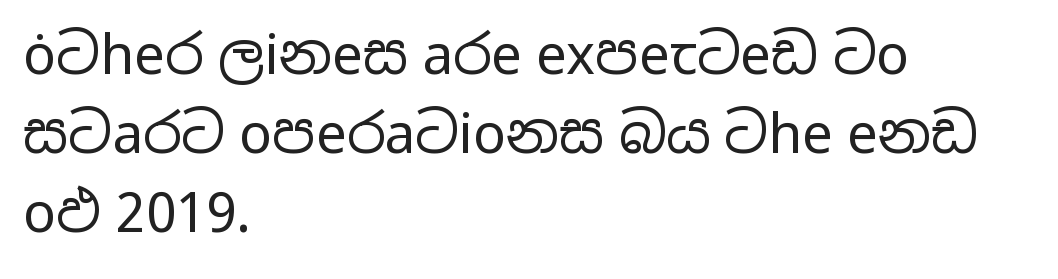
The image shows 55 px regular-weight, wide sans-serif type, upright; set left-aligned, normal line spacing (1.44x), normal letter spacing, not underlined; low stroke contrast and a medium x-height.
